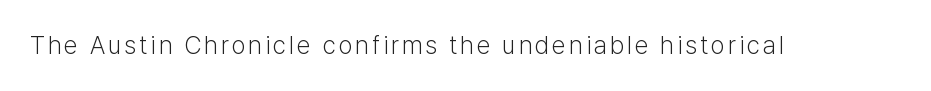
Q: Is the text bold? A: No.
Q: Is the text italic (slanted)? A: No, it is upright.
Q: Is the text underlined? A: No.
